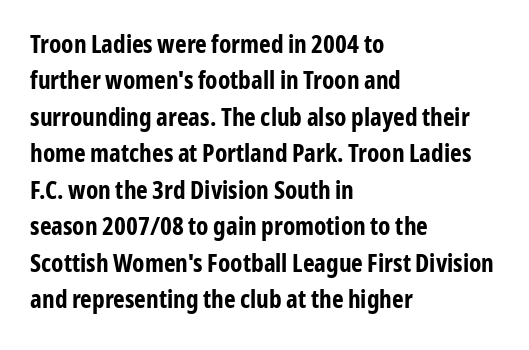
Q: Is the text bold? A: Yes.
Q: Is the text italic (slanted)? A: No, it is upright.
Q: Is the text underlined? A: No.
Q: How is the paragraph aligned? A: Left-aligned.
Q: Is the spacing between letters normal or unusually wide? A: Normal.
Q: Is the spacing between lines tight, normal or loose? A: Normal.
